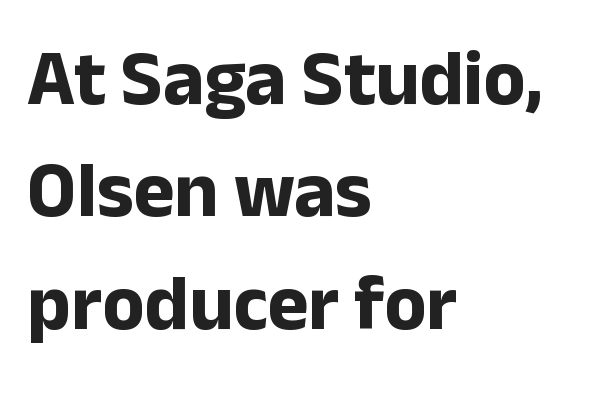
Q: Is the text bold? A: Yes.
Q: Is the text italic (slanted)? A: No, it is upright.
Q: Is the typeface a serif or a sans-serif typeface? A: Sans-serif.
Q: Is the text underlined? A: No.
Q: How is the paragraph aligned? A: Left-aligned.
Q: Is the spacing between letters normal or unusually wide? A: Normal.
Q: Is the spacing between lines tight, normal or loose? A: Normal.
Q: Width (condensed, normal, or wide)? A: Normal.
Q: Stroke contrast? A: Low.
Q: x-height? A: Medium.
Q: Monospaced? A: No.
